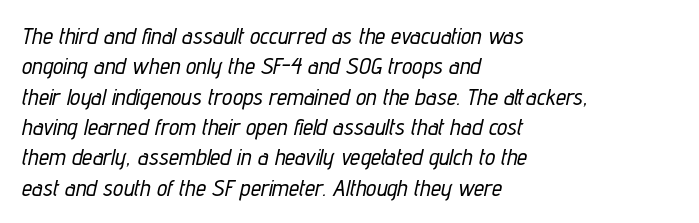
Decoration check: the copy has no underline. Leading: standard. The specimen reads as italic at a glance. The line texture is even and compact thanks to regular tracking. Line beginnings align vertically; line endings do not.
